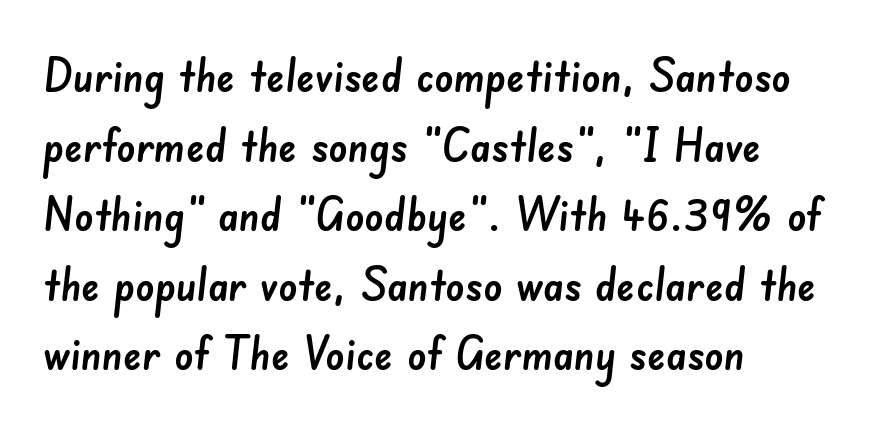
A sans-serif font was chosen for this passage. This sample has the flowing, uneven cadence of proportional lettering. The compositor pushed each line to the left boundary. Here the glyphs are tracked normally, forming tight word shapes. Type without underlining.
